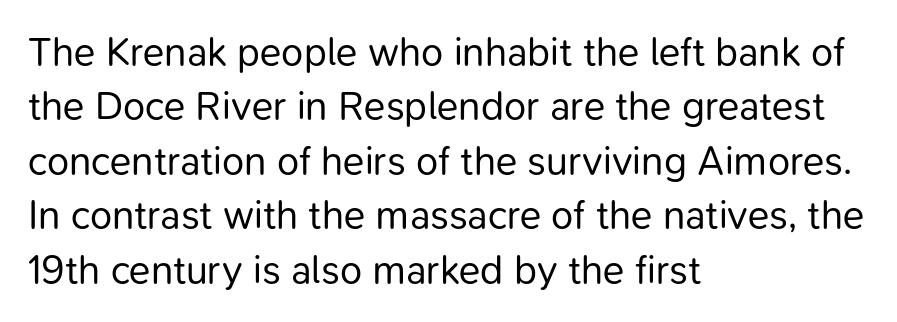
The lines sit at an ordinary, default distance from one another. The setting favours the left margin, as ordinary paragraphs usually do. Upright lettering throughout. Nothing unusual about the tracking: characters are spaced as the font intends. Here the designer chose a conventional face with non-uniform glyph widths.
